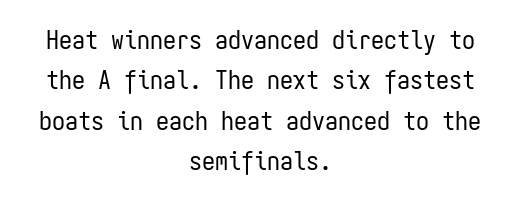
The letters stand straight up with perfectly vertical stems. Nothing heavy about these letters — not bold at all. Standard letterfit; no display-style spreading of the glyphs. A typesetter would call this leading conventional body-copy spacing. Each line is balanced around a shared central axis. The strip under each line holds only bare page.
